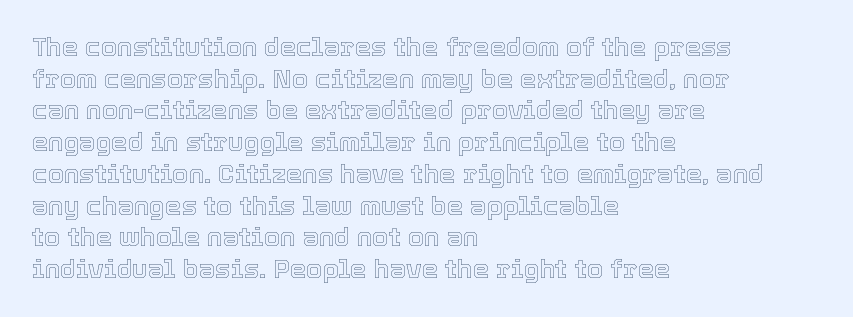
{"italic": "no", "underline": "no", "align": "left", "line_spacing_ratio": 1.22, "letter_spacing": "normal", "letter_spacing_em": 0.0, "glyph_px": 26}
